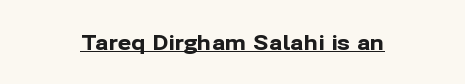
Q: Is the text bold? A: Yes.
Q: Is the text italic (slanted)? A: No, it is upright.
Q: Is the text underlined? A: Yes.
Q: How is the paragraph aligned? A: Centered.
Q: Is the spacing between letters normal or unusually wide? A: Normal.
